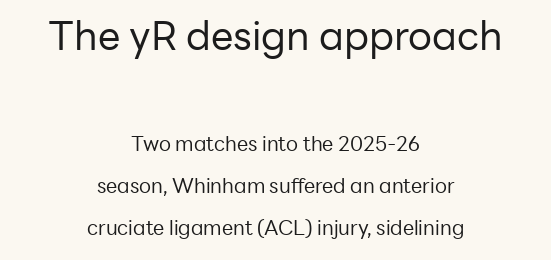
{"serif": "no", "italic": "no", "bold": "no", "weight": "regular", "width": "normal", "stroke_contrast": "low", "x_height": "medium", "monospaced": "no", "underline": "no", "align": "center", "line_spacing": "loose", "line_spacing_ratio": 2.1, "letter_spacing": "normal", "letter_spacing_em": 0.0, "larger_block": "first", "size_ratio": 2.0, "glyph_px": 40}
